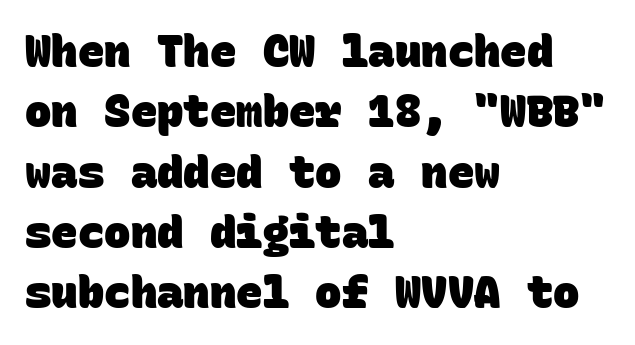
Q: Is the text bold? A: Yes.
Q: Is the typeface a serif or a sans-serif typeface? A: Sans-serif.
Q: Is the text underlined? A: No.
Q: How is the paragraph aligned? A: Left-aligned.
Q: Is the spacing between letters normal or unusually wide? A: Normal.
Q: Is the spacing between lines tight, normal or loose? A: Normal.
Q: Width (condensed, normal, or wide)? A: Normal.
Q: Stroke contrast? A: Low.
Q: x-height? A: Large.
Q: Monospaced? A: Yes.
